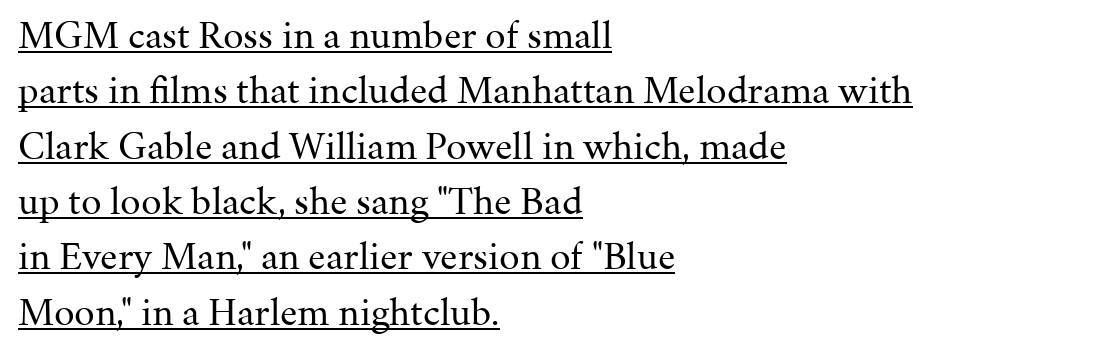
Q: Is the text bold? A: No.
Q: Is the text italic (slanted)? A: No, it is upright.
Q: Is the typeface a serif or a sans-serif typeface? A: Serif.
Q: Is the text underlined? A: Yes.
Q: How is the paragraph aligned? A: Left-aligned.
Q: Is the spacing between letters normal or unusually wide? A: Normal.
Q: Is the spacing between lines tight, normal or loose? A: Normal.
Q: Width (condensed, normal, or wide)? A: Normal.
Q: Stroke contrast? A: Medium.
Q: x-height? A: Medium.
Q: Monospaced? A: No.
